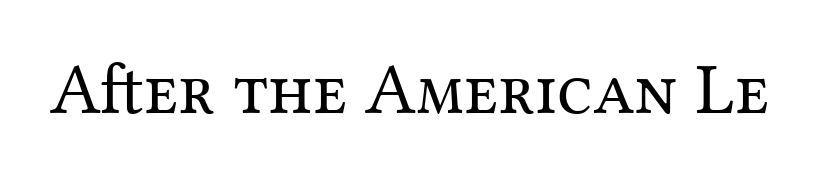
Q: Is the text bold? A: No.
Q: Is the text italic (slanted)? A: No, it is upright.
Q: Is the typeface a serif or a sans-serif typeface? A: Serif.
Q: Is the text underlined? A: No.
Q: Is the spacing between letters normal or unusually wide? A: Normal.
Q: Width (condensed, normal, or wide)? A: Normal.
Q: Stroke contrast? A: Medium.
Q: x-height? A: Medium.
Q: Monospaced? A: No.
